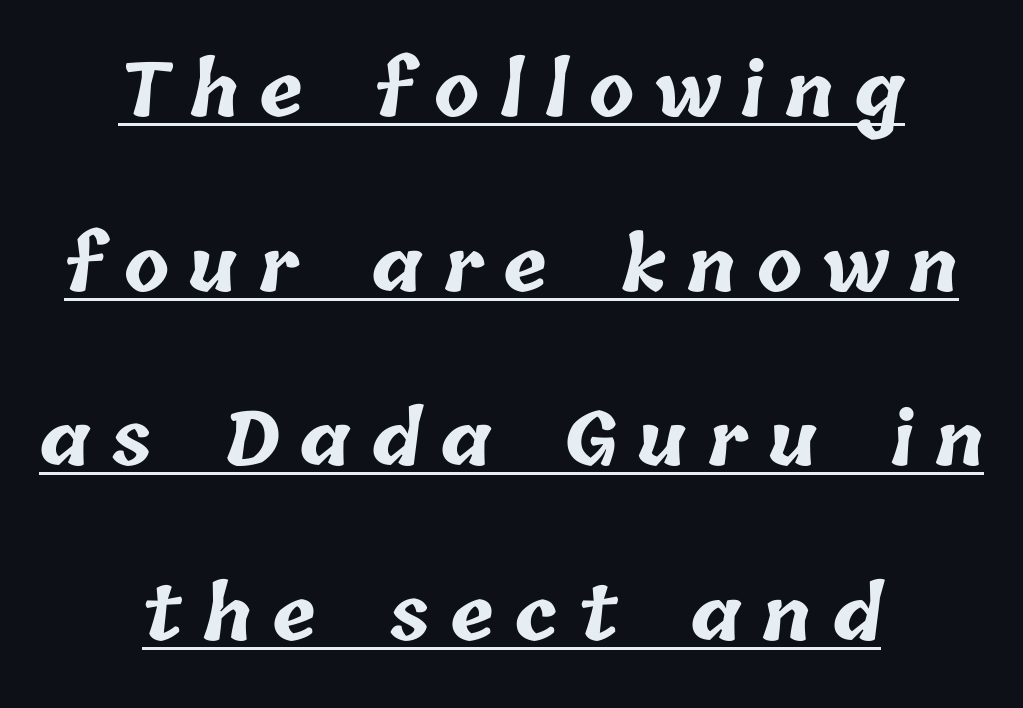
The leading is generous, giving the passage an open texture. Glyph-to-glyph distance is far greater than everyday printed text. Notice how the passage keeps no hard edge, just a central spine. Heft: maximum for text — a bold.
